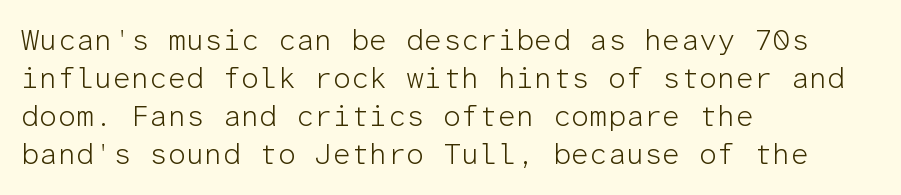
Q: Is the text bold? A: No.
Q: Is the text italic (slanted)? A: No, it is upright.
Q: Is the typeface a serif or a sans-serif typeface? A: Sans-serif.
Q: Is the text underlined? A: No.
Q: How is the paragraph aligned? A: Left-aligned.
Q: Is the spacing between letters normal or unusually wide? A: Normal.
Q: Is the spacing between lines tight, normal or loose? A: Normal.
Q: Width (condensed, normal, or wide)? A: Normal.
Q: Stroke contrast? A: Low.
Q: x-height? A: Medium.
Q: Monospaced? A: Yes.
